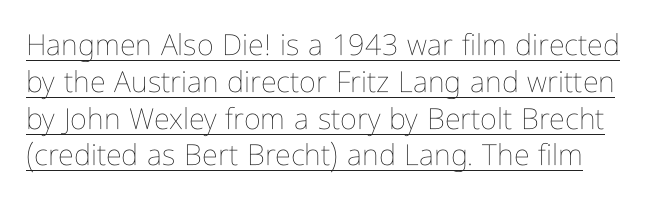
{"italic": "no", "bold": "no", "weight": "thin", "width": "condensed", "stroke_contrast": "low", "x_height": "medium", "monospaced": "no", "underline": "yes", "line_spacing": "normal", "line_spacing_ratio": 1.27, "letter_spacing": "normal", "letter_spacing_em": 0.0, "glyph_px": 29}
